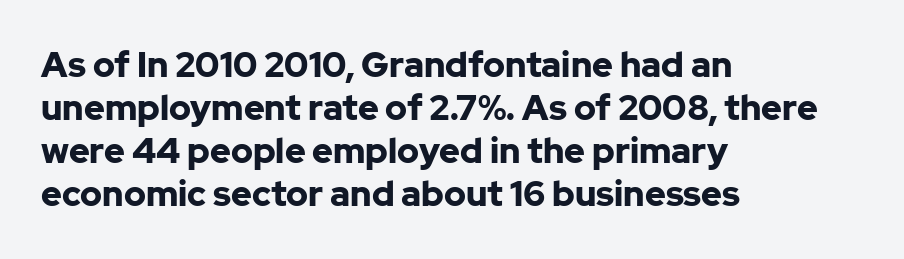
{"serif": "no", "italic": "no", "bold": "yes", "weight": "bold", "width": "normal", "stroke_contrast": "low", "x_height": "medium", "monospaced": "no", "underline": "no", "align": "left", "line_spacing_ratio": 1.23, "letter_spacing": "normal", "letter_spacing_em": 0.0, "glyph_px": 35}
